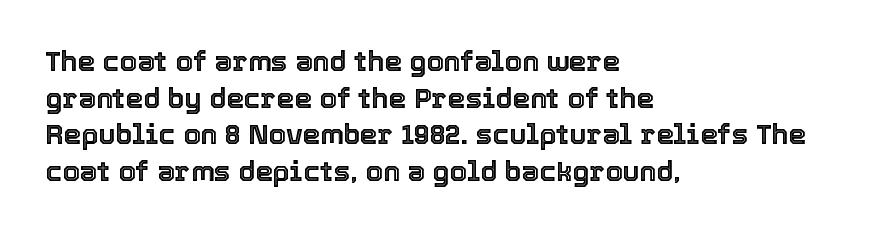
{"italic": "no", "width": "normal", "x_height": "medium", "monospaced": "no", "underline": "no", "align": "left", "line_spacing": "normal", "line_spacing_ratio": 1.31, "letter_spacing": "normal", "letter_spacing_em": 0.0, "glyph_px": 28}
